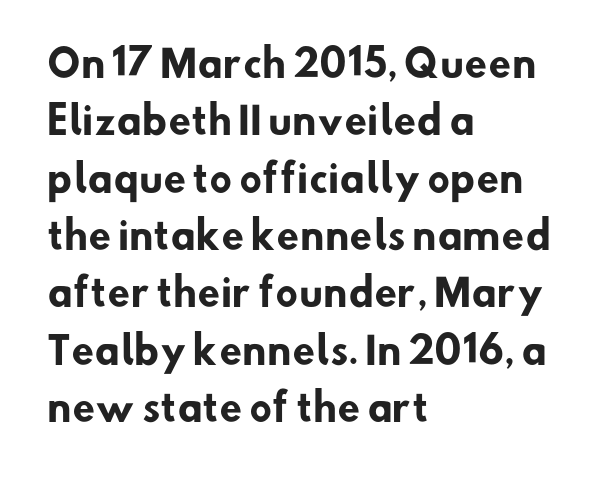
Each letter keeps its own natural width here, so spacing adapts to shape. Does the weight exceed regular? Yes, all the way to bold. Horizontal bands of white between lines are of average thickness. The lines in this sample share a left origin and differ only in where they stop. Beneath every word, the page is bare.
